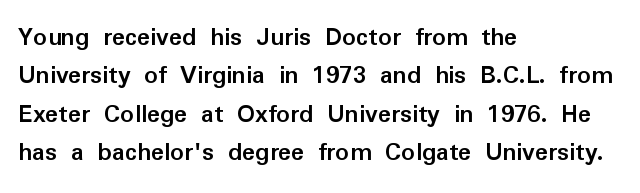
Glyph-to-glyph distance matches everyday printed text. Notice how thick the strokes are: this is what a full bold looks like. A normal amount of white space separates one row of letters from the next. Only glyphs here, with clear space below each row. Vertical strokes here are truly vertical.
